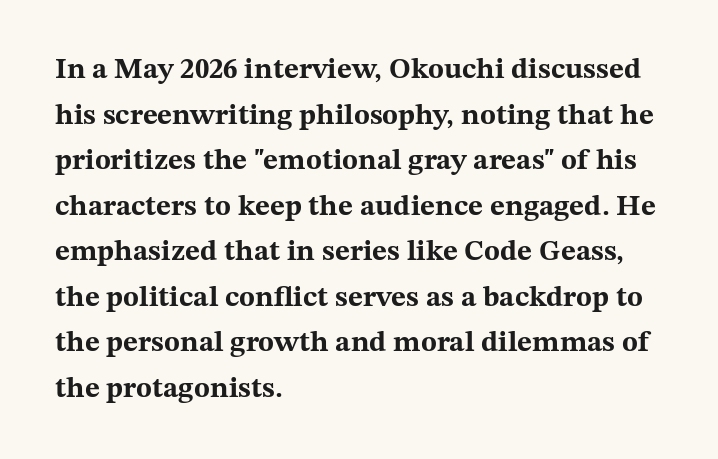
Q: Is the text bold? A: Yes.
Q: Is the text italic (slanted)? A: No, it is upright.
Q: Is the typeface a serif or a sans-serif typeface? A: Serif.
Q: Is the text underlined? A: No.
Q: How is the paragraph aligned? A: Left-aligned.
Q: Is the spacing between letters normal or unusually wide? A: Normal.
Q: Is the spacing between lines tight, normal or loose? A: Normal.
Q: Width (condensed, normal, or wide)? A: Wide.
Q: Stroke contrast? A: Medium.
Q: x-height? A: Medium.
Q: Monospaced? A: No.
